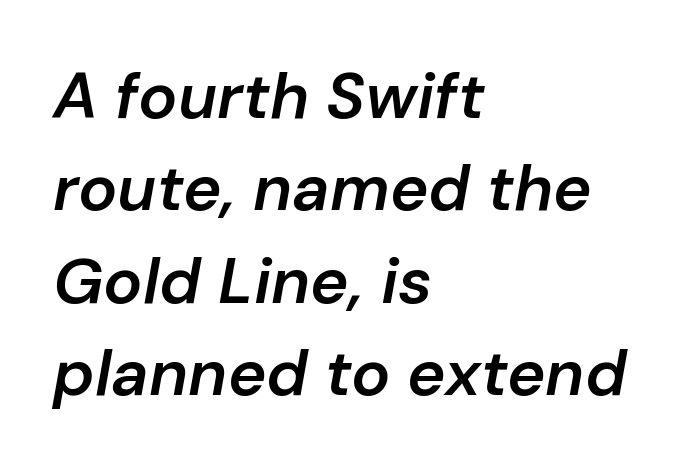
The string is rendered with underlining switched off. This is oblique type, the kind used for emphasis or titles. Left-aligned paragraph, ragged on the right. Looks like regular typesetting: each glyph gets only the width it needs. Bold? Not quite — semibold, heavier than regular but stopping short.
